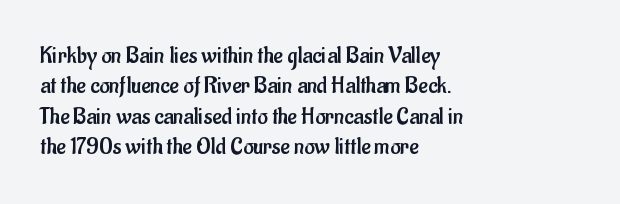
Q: Is the text bold? A: No.
Q: Is the text italic (slanted)? A: No, it is upright.
Q: Is the text underlined? A: No.
Q: How is the paragraph aligned? A: Left-aligned.
Q: Is the spacing between letters normal or unusually wide? A: Normal.
